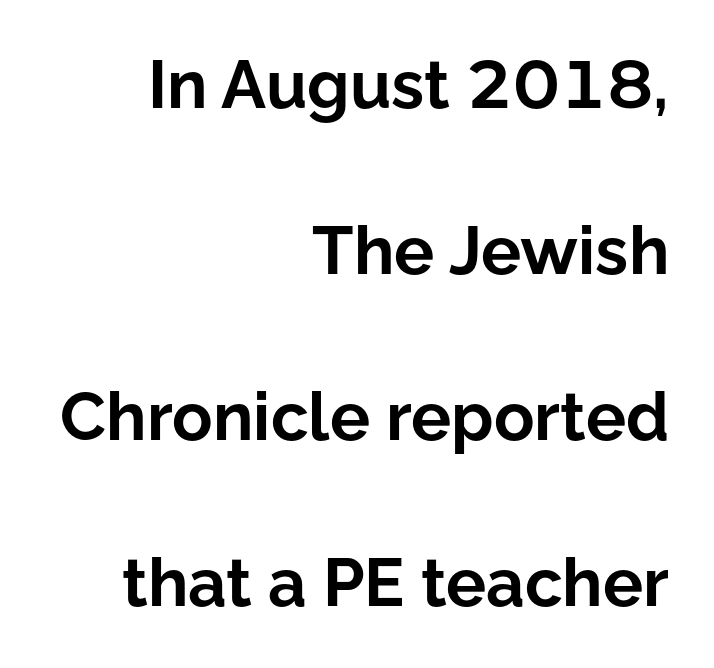
The image shows 67 px bold sans-serif type, upright; set right-aligned, loose line spacing (2.48x), normal letter spacing, not underlined; low stroke contrast and a medium x-height.
